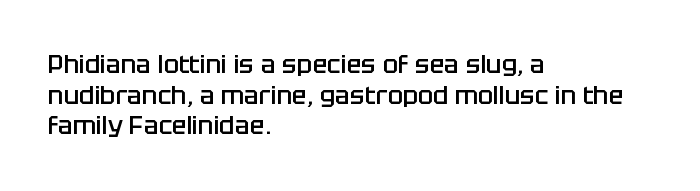
Q: Is the text bold? A: Semi-bold.
Q: Is the text italic (slanted)? A: No, it is upright.
Q: Is the text underlined? A: No.
Q: How is the paragraph aligned? A: Left-aligned.
Q: Is the spacing between letters normal or unusually wide? A: Normal.
